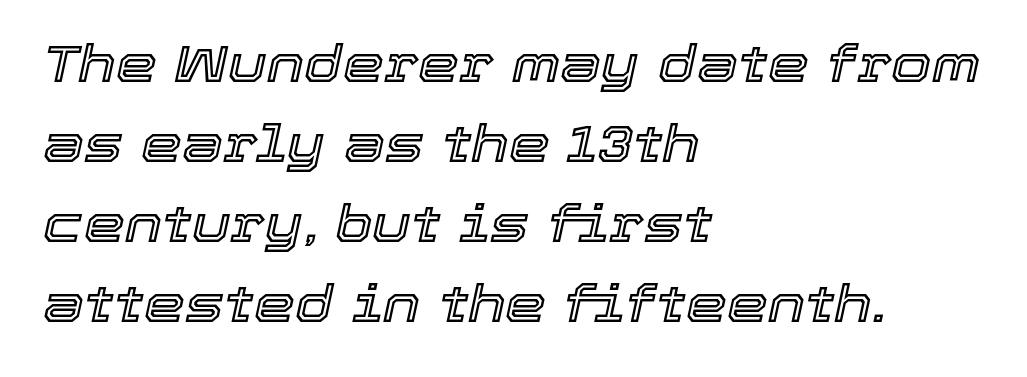
The block of text has a typical density, with ordinary space between rows. The tracking reads as untouched default to a designer's eye. Character widths vary here, with narrow letters taking less room than wide ones. Words float on clear page, feet unadorned. Is the block centered? No — it sits flush against the left margin. Style check: oblique.
